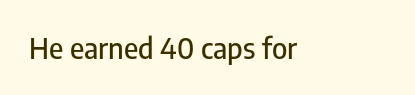
Q: Is the text italic (slanted)? A: No, it is upright.
Q: Is the typeface a serif or a sans-serif typeface? A: Sans-serif.
Q: Is the text underlined? A: No.
Q: Is the spacing between letters normal or unusually wide? A: Normal.
Q: Width (condensed, normal, or wide)? A: Condensed.
Q: Stroke contrast? A: Low.
Q: x-height? A: Medium.
Q: Monospaced? A: No.
